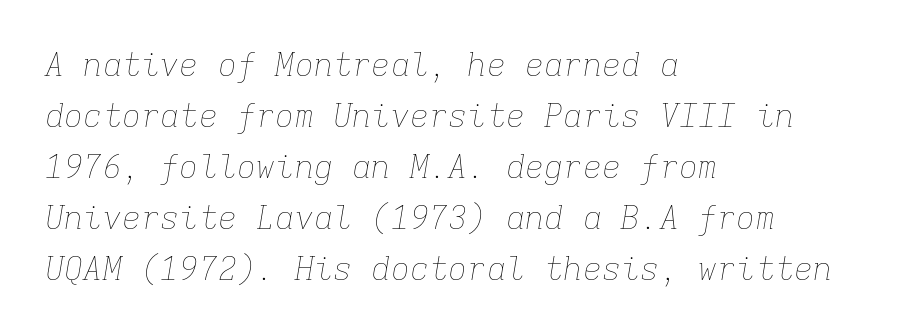
{"italic": "yes", "lean": "right", "slant_degrees": 9, "bold": "no", "weight": "thin", "width": "normal", "stroke_contrast": "low", "x_height": "medium", "monospaced": "yes", "underline": "no", "align": "left", "line_spacing": "normal", "line_spacing_ratio": 1.59, "letter_spacing": "normal", "letter_spacing_em": 0.0, "glyph_px": 32}
